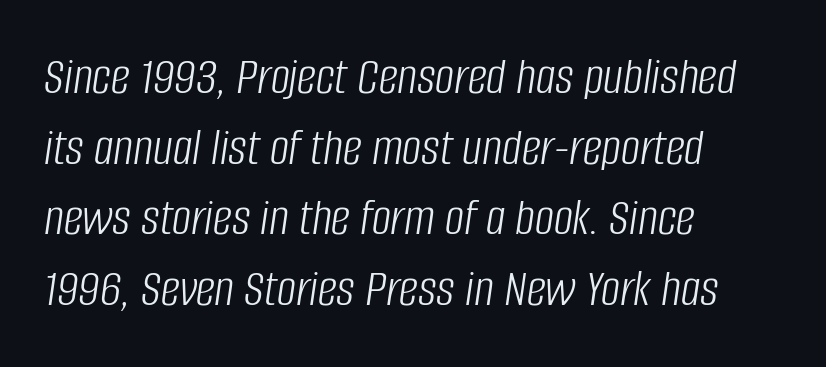
The image shows 54 px light, condensed type, italic (leaning right); set left-aligned, normal line spacing (1.31x), normal letter spacing, not underlined; low stroke contrast and a large x-height.
